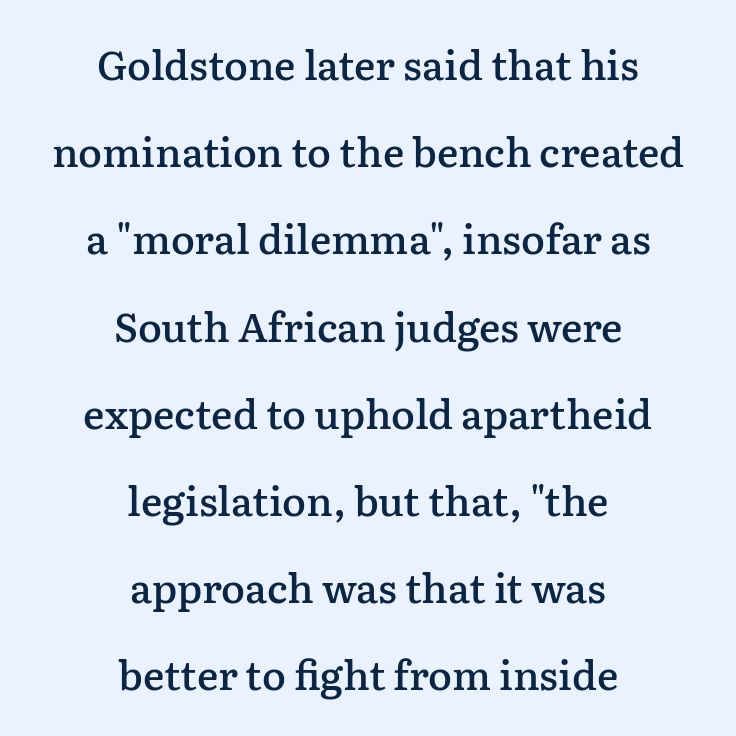
The image shows 40 px semibold serif type, upright; set centered, loose line spacing (2.18x), normal letter spacing, not underlined; low stroke contrast and a medium x-height.
